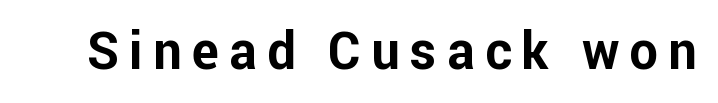
These words are printed bold, with thick strokes throughout. The lettering holds an erect, upright posture throughout. Each word looks stretched out because of the extra space between its letters. The glyphs in this specimen are sans serif. Check under the words: just untouched page. These lines are rendered in a variable-pitch font.
